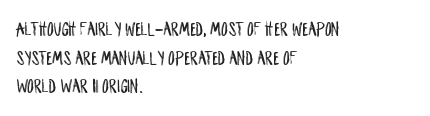
The image shows 21 px text type, upright; set left-aligned, normal line spacing (1.36x), normal letter spacing, not underlined.
